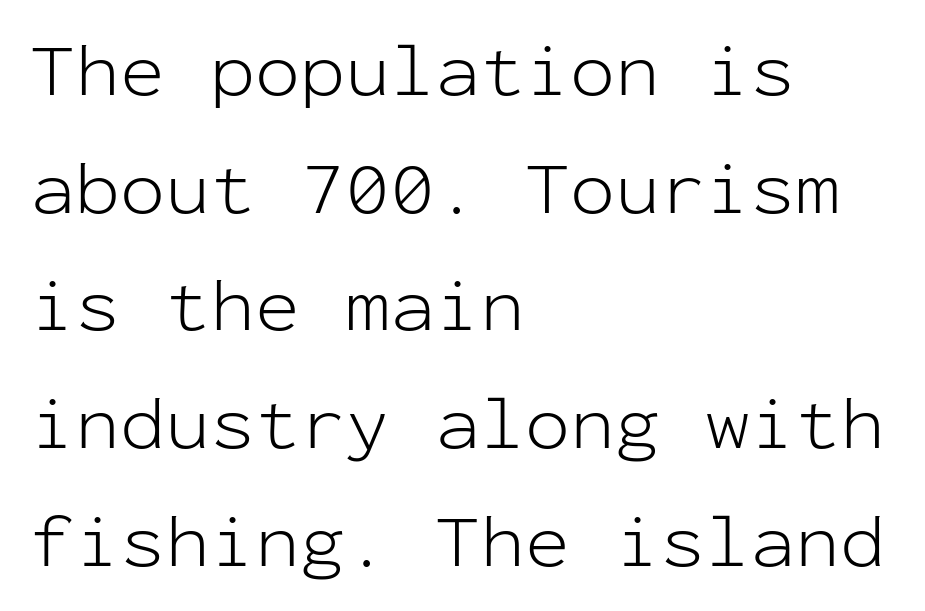
The image shows 75 px light sans-serif type, upright, monospaced; set left-aligned, normal line spacing (1.57x), normal letter spacing, not underlined; low stroke contrast and a medium x-height.
